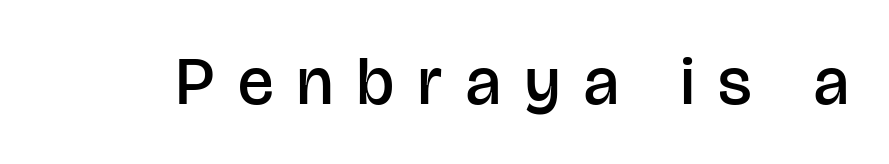
The image shows 67 px semibold sans-serif type, upright; set unusually wide letter spacing (+0.36 em), not underlined; low stroke contrast and a large x-height.
